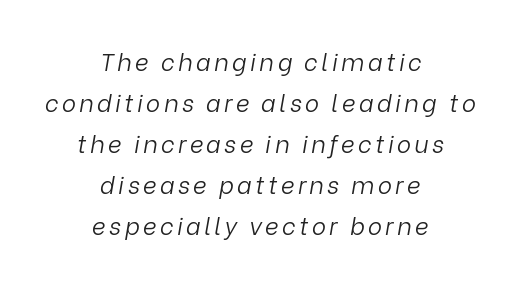
Q: Is the text bold? A: No.
Q: Is the text italic (slanted)? A: Yes, it leans right by about 9 degrees.
Q: Is the text underlined? A: No.
Q: How is the paragraph aligned? A: Centered.
